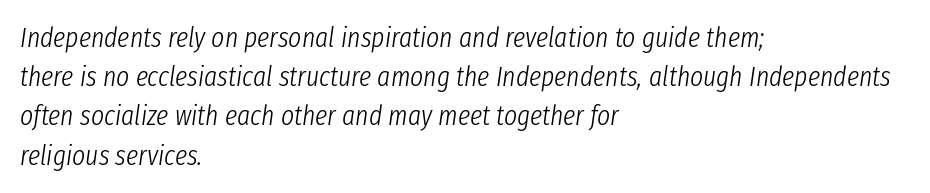
The image shows 28 px light, condensed type, italic (leaning right); set left-aligned, normal line spacing (1.4x), normal letter spacing, not underlined; low stroke contrast and a medium x-height.
